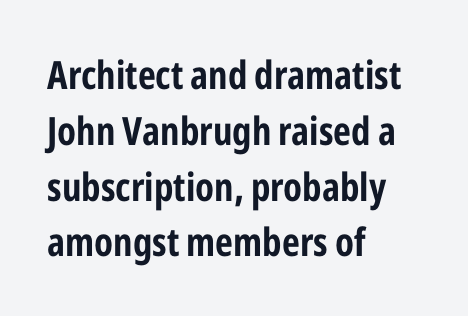
Q: Is the text bold? A: Yes.
Q: Is the text italic (slanted)? A: No, it is upright.
Q: Is the typeface a serif or a sans-serif typeface? A: Sans-serif.
Q: Is the text underlined? A: No.
Q: How is the paragraph aligned? A: Left-aligned.
Q: Is the spacing between letters normal or unusually wide? A: Normal.
Q: Is the spacing between lines tight, normal or loose? A: Normal.
Q: Width (condensed, normal, or wide)? A: Condensed.
Q: Stroke contrast? A: Low.
Q: x-height? A: Medium.
Q: Monospaced? A: No.
